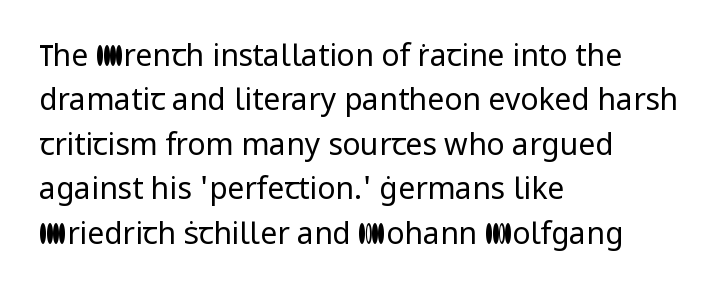
The image shows 30 px regular-weight sans-serif type, upright; set left-aligned, normal line spacing (1.48x), normal letter spacing, not underlined; low stroke contrast and a medium x-height.
